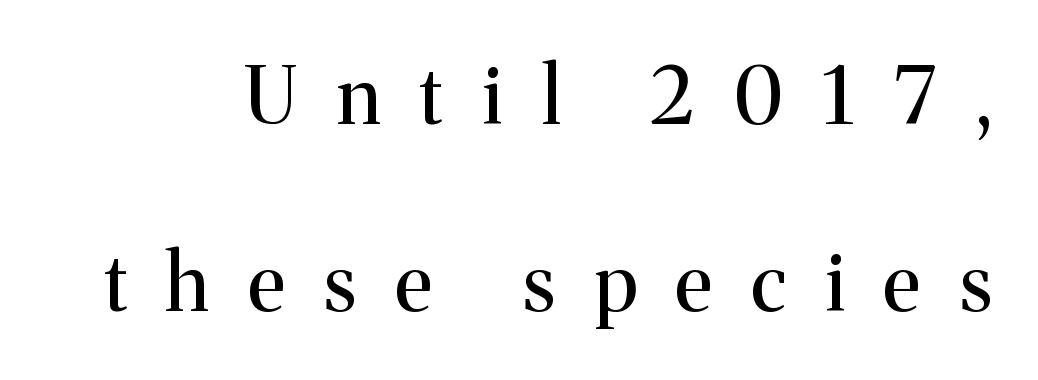
{"serif": "yes", "italic": "no", "bold": "no", "weight": "regular", "width": "normal", "stroke_contrast": "medium", "x_height": "medium", "monospaced": "no", "underline": "no", "line_spacing": "loose", "line_spacing_ratio": 2.37, "letter_spacing": "wide", "letter_spacing_em": 0.5, "glyph_px": 79}
